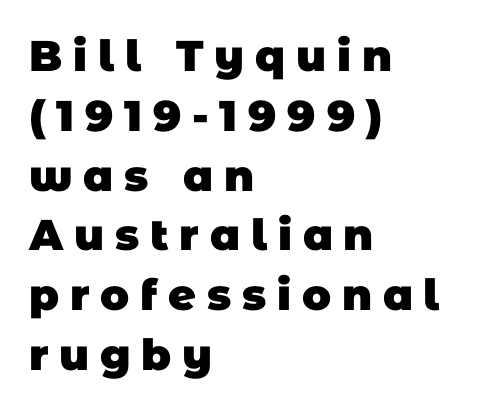
The image shows 43 px heavy sans-serif type; set left-aligned, normal line spacing (1.39x), unusually wide letter spacing (+0.25 em), not underlined; low stroke contrast and a large x-height.
